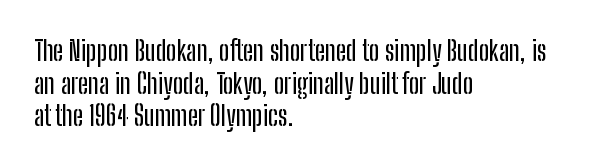
The image shows 27 px text type, upright; set left-aligned, line spacing 1.21x, normal letter spacing, not underlined.
